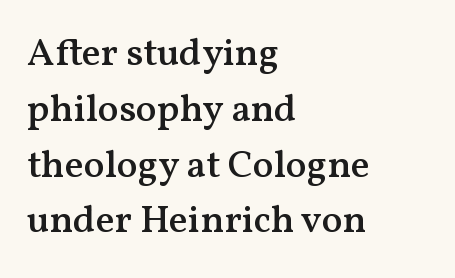
The image shows 39 px semibold serif type, upright; set left-aligned, normal line spacing (1.43x), normal letter spacing, not underlined; medium stroke contrast and a medium x-height.
